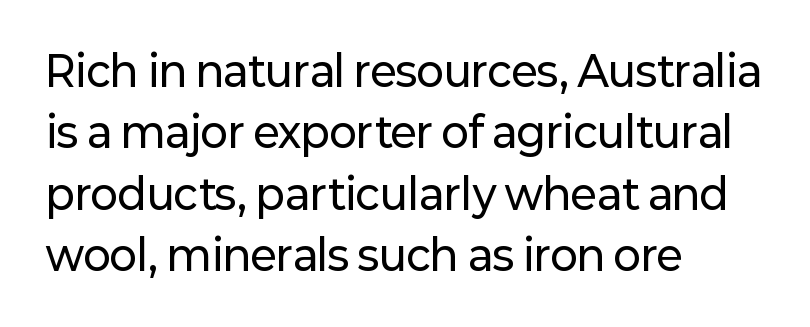
{"serif": "no", "italic": "no", "width": "normal", "stroke_contrast": "low", "x_height": "medium", "monospaced": "no", "underline": "no", "align": "left", "line_spacing": "normal", "line_spacing_ratio": 1.5, "letter_spacing": "normal", "letter_spacing_em": 0.0, "glyph_px": 41}
